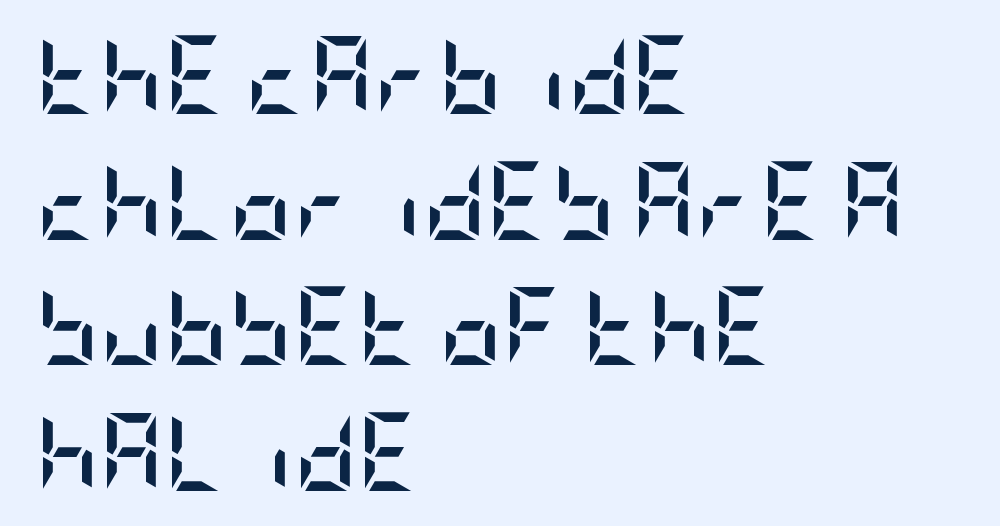
Q: Is the text bold? A: Yes.
Q: Is the text italic (slanted)? A: No, it is upright.
Q: Is the typeface a serif or a sans-serif typeface? A: Sans-serif.
Q: Is the text underlined? A: No.
Q: How is the paragraph aligned? A: Left-aligned.
Q: Is the spacing between letters normal or unusually wide? A: Normal.
Q: Is the spacing between lines tight, normal or loose? A: Normal.
Q: Width (condensed, normal, or wide)? A: Condensed.
Q: Stroke contrast? A: Low.
Q: x-height? A: Large.
